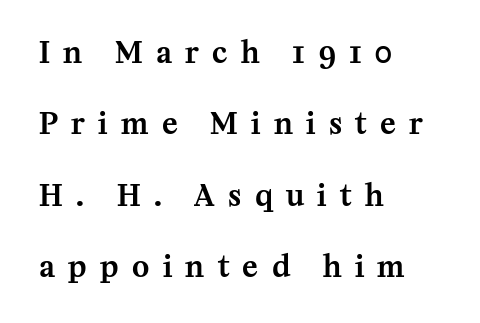
Letterform terminals end in serifs throughout the passage. A great deal of white space separates one row of letters from the next. In CSS terms this would be text-align: left. Letter spacing: wide. Character widths vary here, with narrow letters taking less room than wide ones. Underline: absent.
